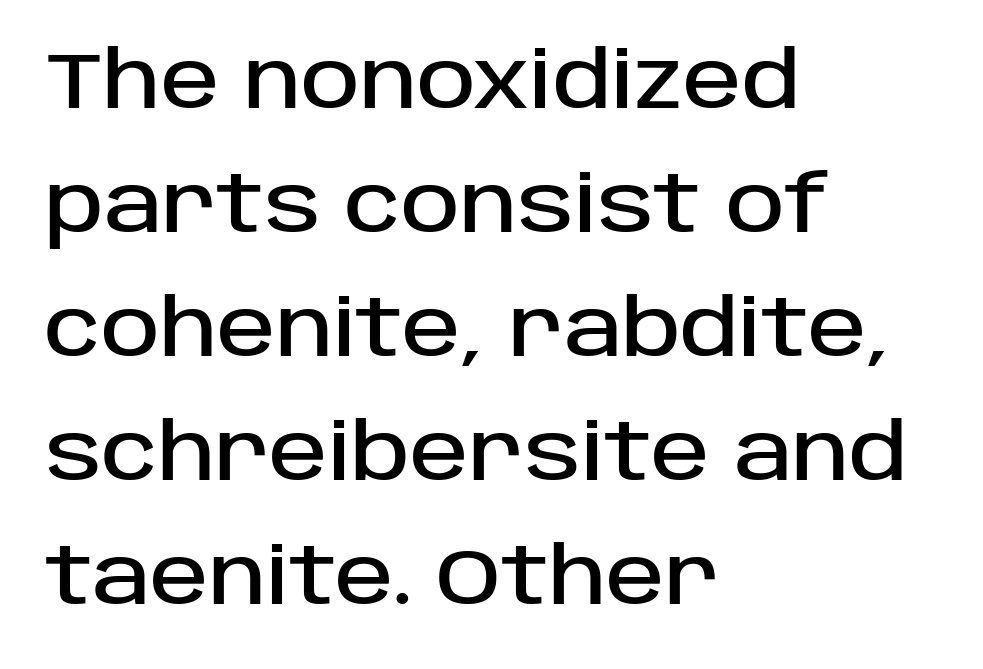
The image shows 79 px sans-serif type, upright; set left-aligned, normal line spacing (1.57x), normal letter spacing, not underlined; low stroke contrast and a large x-height.
